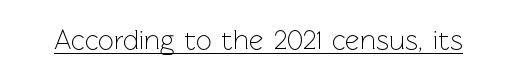
The image shows 28 px light sans-serif type, upright; set normal letter spacing, underlined; low stroke contrast and a medium x-height.
